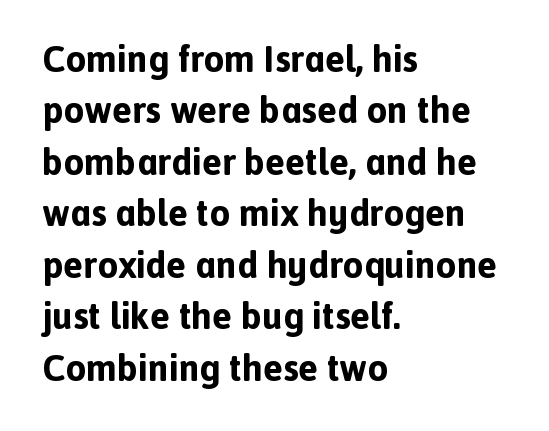
Q: Is the text bold? A: Yes.
Q: Is the text italic (slanted)? A: No, it is upright.
Q: Is the typeface a serif or a sans-serif typeface? A: Sans-serif.
Q: Is the text underlined? A: No.
Q: How is the paragraph aligned? A: Left-aligned.
Q: Is the spacing between letters normal or unusually wide? A: Normal.
Q: Is the spacing between lines tight, normal or loose? A: Normal.
Q: Width (condensed, normal, or wide)? A: Normal.
Q: x-height? A: Medium.
Q: Monospaced? A: No.
